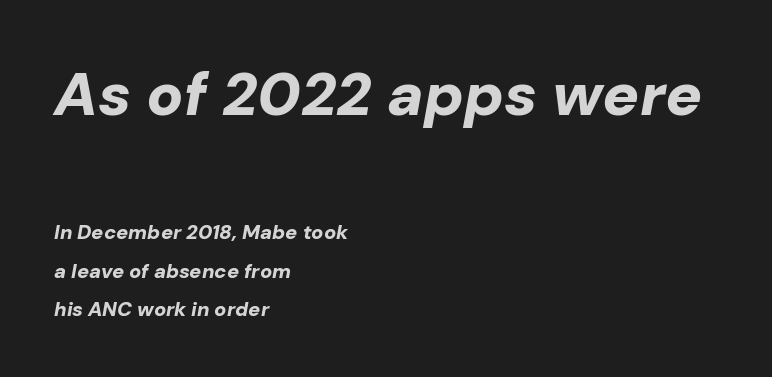
Q: Is the text bold? A: Yes.
Q: Is the text italic (slanted)? A: Yes, it leans right by about 10 degrees.
Q: Is the text underlined? A: No.
Q: How is the paragraph aligned? A: Left-aligned.
Q: Is the spacing between letters normal or unusually wide? A: Normal.
Q: Is the spacing between lines tight, normal or loose? A: Loose.
Q: Which block of text is set in a larger size, the first (top) or the second (bottom)? A: The first (top) one.
Q: Width (condensed, normal, or wide)? A: Normal.
Q: Stroke contrast? A: Low.
Q: x-height? A: Medium.
Q: Monospaced? A: No.
